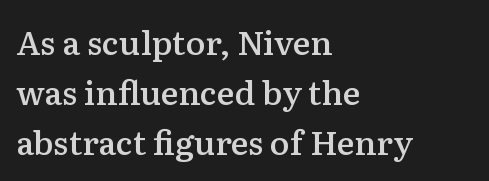
Q: Is the text bold? A: Semi-bold.
Q: Is the text italic (slanted)? A: No, it is upright.
Q: Is the typeface a serif or a sans-serif typeface? A: Serif.
Q: Is the text underlined? A: No.
Q: How is the paragraph aligned? A: Left-aligned.
Q: Is the spacing between letters normal or unusually wide? A: Normal.
Q: Is the spacing between lines tight, normal or loose? A: Normal.
Q: Width (condensed, normal, or wide)? A: Normal.
Q: Stroke contrast? A: Medium.
Q: x-height? A: Medium.
Q: Monospaced? A: No.
